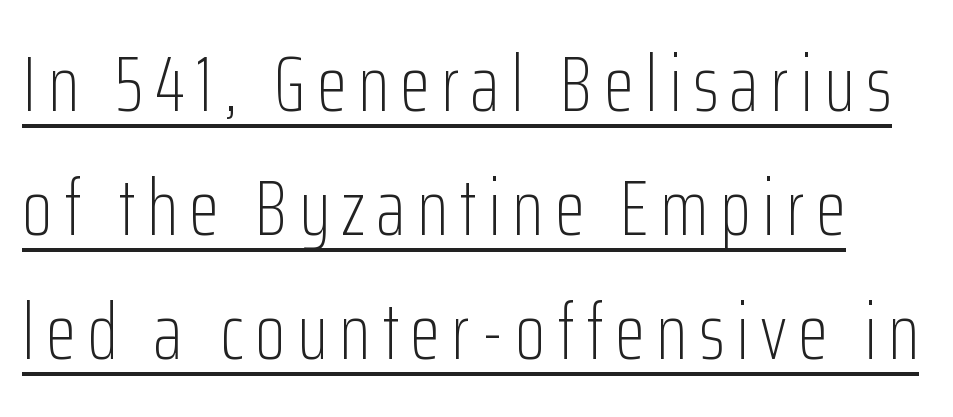
{"serif": "no", "italic": "no", "bold": "no", "weight": "light", "width": "condensed", "stroke_contrast": "low", "x_height": "medium", "monospaced": "no", "underline": "yes", "line_spacing": "normal", "line_spacing_ratio": 1.59, "glyph_px": 78}
